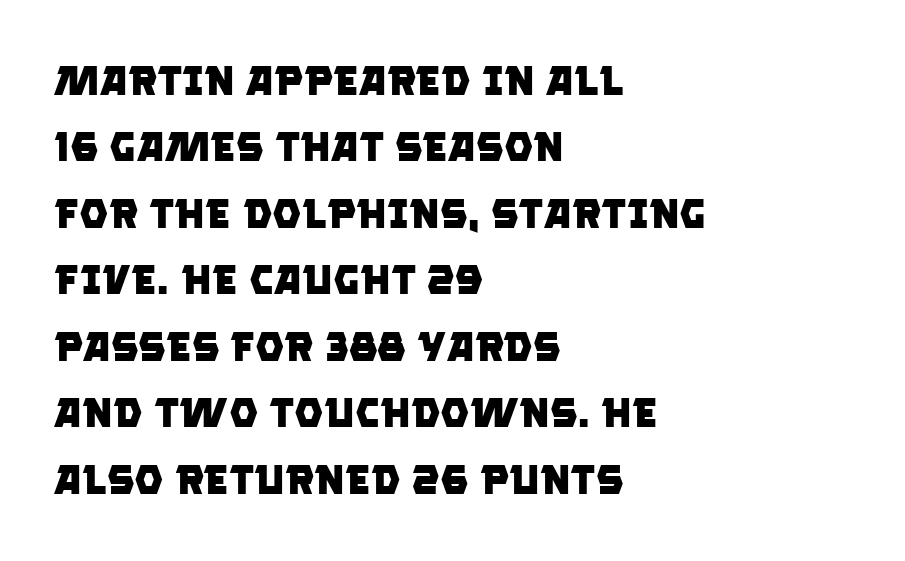
The image shows 41 px heavy sans-serif type; set left-aligned, normal line spacing (1.62x), normal letter spacing, not underlined; low stroke contrast and a large x-height.
